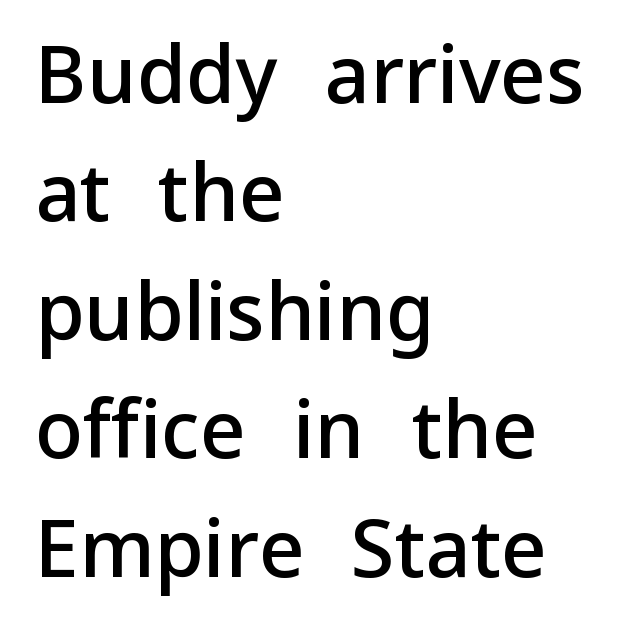
Q: Is the text bold? A: Semi-bold.
Q: Is the text italic (slanted)? A: No, it is upright.
Q: Is the typeface a serif or a sans-serif typeface? A: Sans-serif.
Q: Is the text underlined? A: No.
Q: How is the paragraph aligned? A: Left-aligned.
Q: Is the spacing between letters normal or unusually wide? A: Normal.
Q: Is the spacing between lines tight, normal or loose? A: Normal.
Q: Width (condensed, normal, or wide)? A: Normal.
Q: Stroke contrast? A: Low.
Q: x-height? A: Medium.
Q: Monospaced? A: No.
